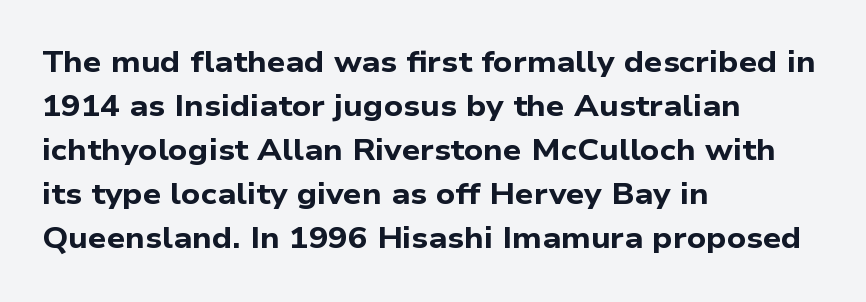
The image shows 29 px bold, wide sans-serif type; set left-aligned, normal line spacing (1.52x), normal letter spacing, not underlined; low stroke contrast and a medium x-height.
